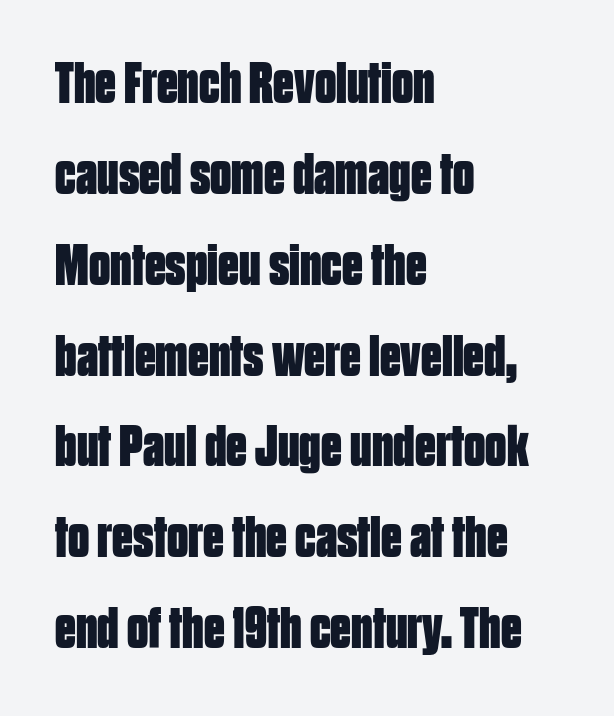
When letters stand straight like this, we call the style roman or upright. As a designer I'd log this as weight 700, bold. What kind of face is this? One without serifs — a sans. What's the leading like? Ordinary, nothing unusual. Each letter keeps its own natural width here, so spacing adapts to shape. Short and long lines alike share a common starting point at left.
